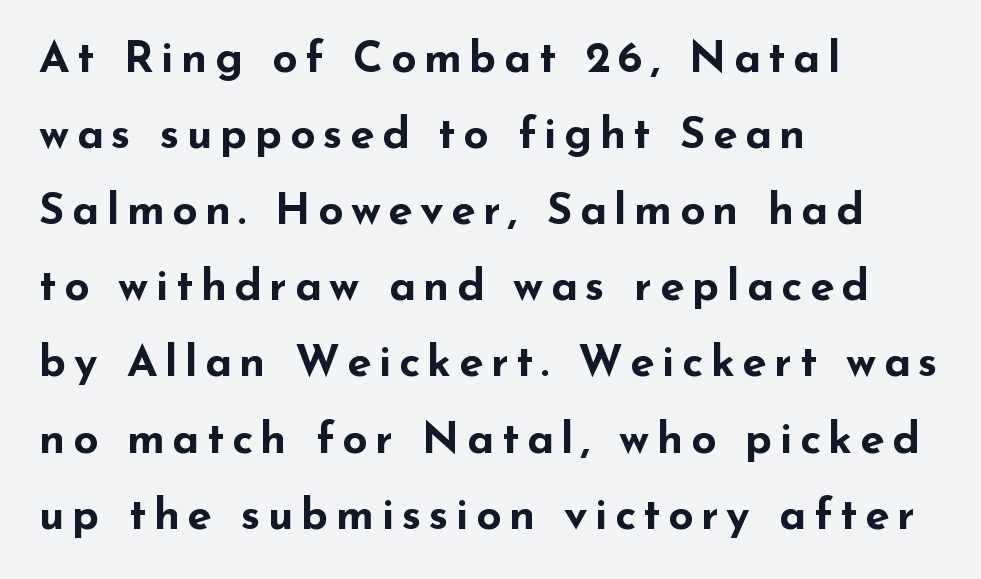
The image shows 44 px bold, wide sans-serif type, upright; set left-aligned, line spacing 1.73x, not underlined; low stroke contrast and a small x-height.
